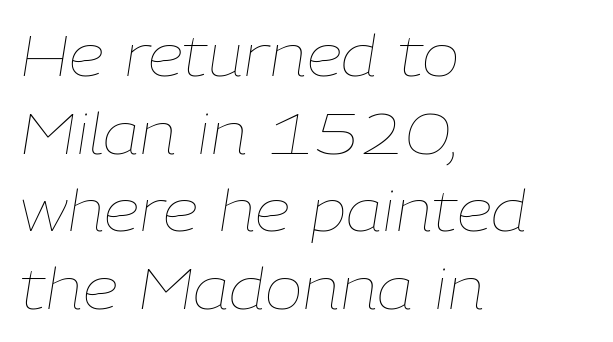
The image shows 57 px thin type, italic (leaning right); set left-aligned, normal line spacing (1.36x), normal letter spacing, not underlined; low stroke contrast and a medium x-height.
